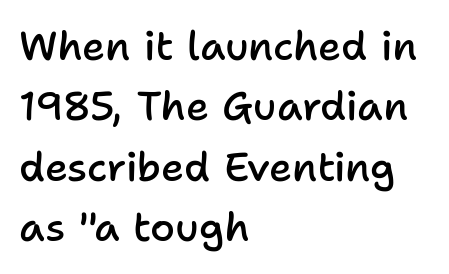
{"serif": "no", "italic": "no", "bold": "semi", "weight": "semibold", "width": "normal", "stroke_contrast": "low", "x_height": "medium", "monospaced": "no", "underline": "no", "align": "left", "line_spacing": "normal", "line_spacing_ratio": 1.51, "letter_spacing": "normal", "letter_spacing_em": 0.0, "glyph_px": 40}
